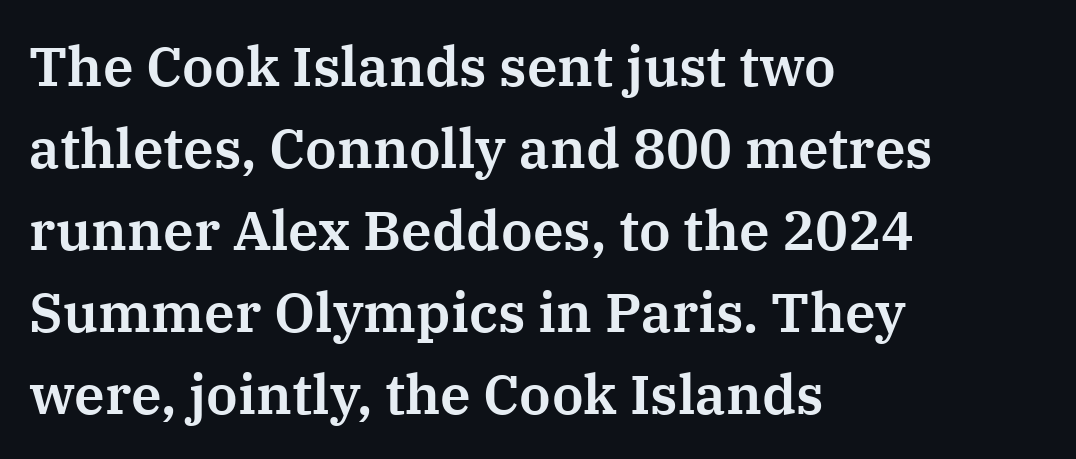
{"serif": "yes", "italic": "no", "width": "normal", "stroke_contrast": "medium", "x_height": "medium", "monospaced": "no", "underline": "no", "align": "left", "line_spacing": "normal", "line_spacing_ratio": 1.49, "letter_spacing": "normal", "letter_spacing_em": 0.0, "glyph_px": 55}
